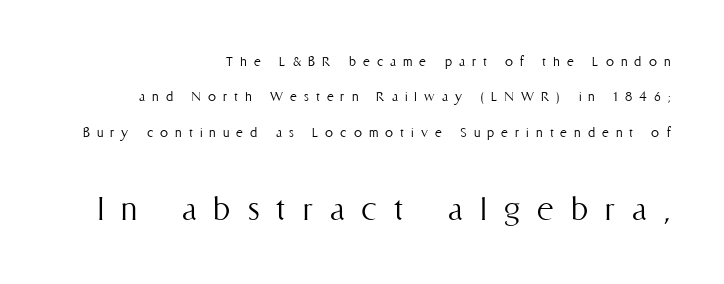
The image shows 39 px light, condensed type, upright; set right-aligned, loose line spacing (2.21x), unusually wide letter spacing (+0.44 em), not underlined; the second (bottom) block is 2.44x larger; medium stroke contrast and a medium x-height.
